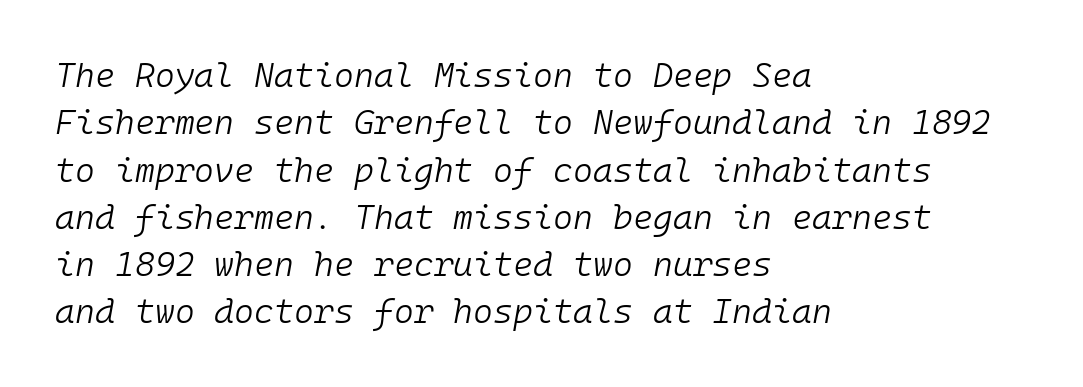
{"italic": "yes", "lean": "right", "slant_degrees": 10, "bold": "no", "weight": "light", "width": "normal", "stroke_contrast": "low", "x_height": "medium", "monospaced": "yes", "underline": "no", "align": "left", "line_spacing": "normal", "line_spacing_ratio": 1.39, "letter_spacing": "normal", "letter_spacing_em": 0.0, "glyph_px": 34}
